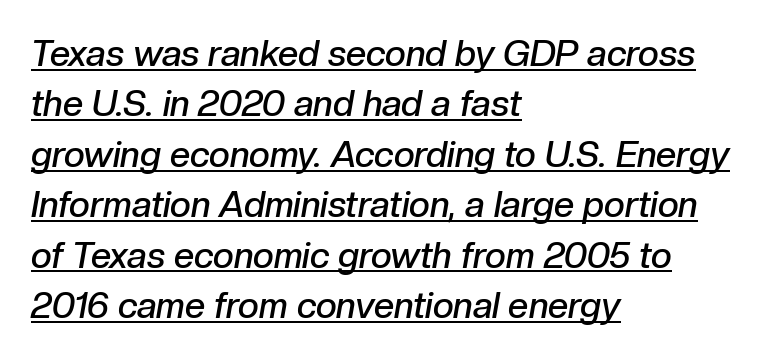
Students, observe: this is what conventionally led text looks like. In terms of letterspacing, this is plain default setting. Compared with a centered layout, this one pins lines to the left instead. On the weight axis this lands at semibold, roughly 600. Decoration check: the copy is underlined. Looks like regular typesetting: each glyph gets only the width it needs.
